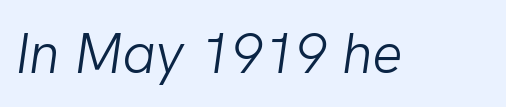
{"serif": "no", "bold": "no", "weight": "light", "width": "normal", "stroke_contrast": "low", "x_height": "medium", "monospaced": "no", "underline": "no", "letter_spacing": "normal", "letter_spacing_em": 0.0, "glyph_px": 57}
